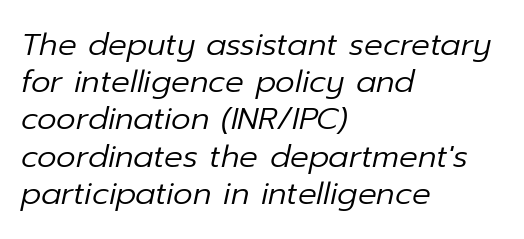
Q: Is the text bold? A: No.
Q: Is the text italic (slanted)? A: Yes, it leans right by about 12 degrees.
Q: Is the text underlined? A: No.
Q: How is the paragraph aligned? A: Left-aligned.
Q: Is the spacing between letters normal or unusually wide? A: Normal.
Q: Width (condensed, normal, or wide)? A: Normal.
Q: Stroke contrast? A: Low.
Q: x-height? A: Medium.
Q: Monospaced? A: No.
